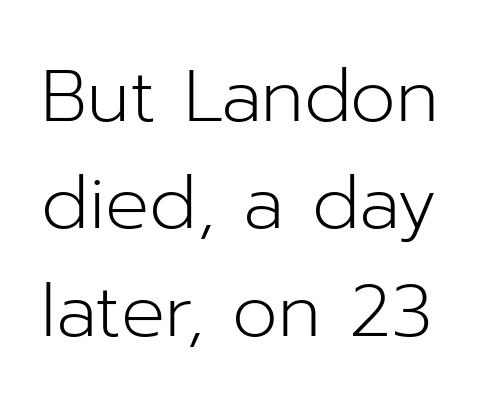
Q: Is the text bold? A: No.
Q: Is the text italic (slanted)? A: No, it is upright.
Q: Is the typeface a serif or a sans-serif typeface? A: Sans-serif.
Q: Is the text underlined? A: No.
Q: Is the spacing between letters normal or unusually wide? A: Normal.
Q: Is the spacing between lines tight, normal or loose? A: Normal.
Q: Width (condensed, normal, or wide)? A: Normal.
Q: Stroke contrast? A: Low.
Q: x-height? A: Medium.
Q: Monospaced? A: No.
